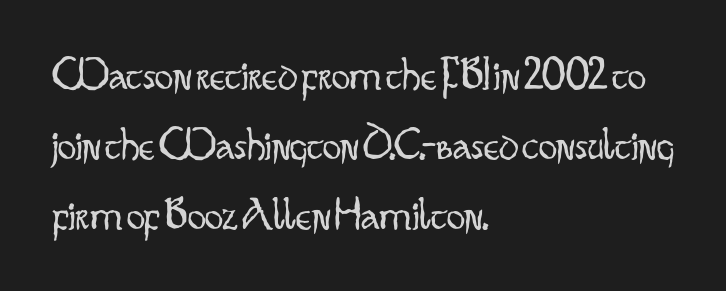
The image shows 46 px light, condensed sans-serif type, upright; set left-aligned, normal line spacing (1.52x), normal letter spacing, not underlined; low stroke contrast and a small x-height.
